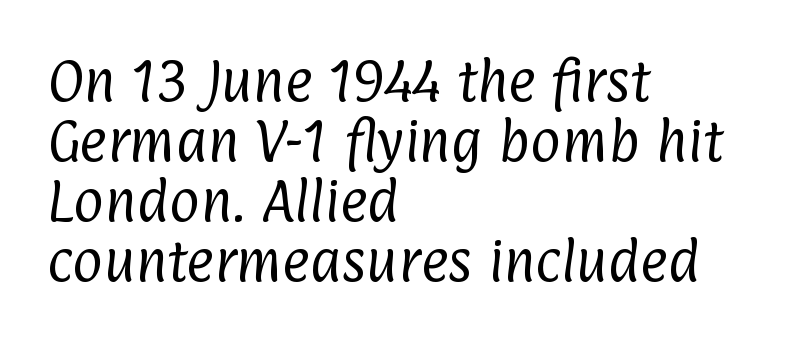
Q: Is the text bold? A: No.
Q: Is the typeface a serif or a sans-serif typeface? A: Sans-serif.
Q: Is the text underlined? A: No.
Q: How is the paragraph aligned? A: Left-aligned.
Q: Is the spacing between letters normal or unusually wide? A: Normal.
Q: Is the spacing between lines tight, normal or loose? A: Normal.
Q: Width (condensed, normal, or wide)? A: Condensed.
Q: Stroke contrast? A: Low.
Q: x-height? A: Medium.
Q: Monospaced? A: No.
